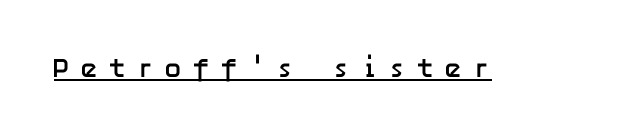
The image shows 27 px bold type, upright; set unusually wide letter spacing (+0.37 em), underlined.
